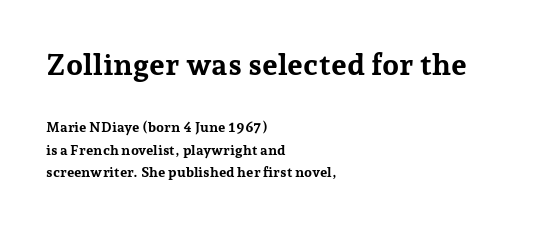
{"serif": "yes", "italic": "no", "bold": "yes", "weight": "bold", "width": "normal", "stroke_contrast": "low", "x_height": "medium", "monospaced": "no", "underline": "no", "align": "left", "line_spacing": "normal", "line_spacing_ratio": 1.61, "letter_spacing": "normal", "letter_spacing_em": 0.0, "larger_block": "first", "size_ratio": 2.14, "glyph_px": 30}
